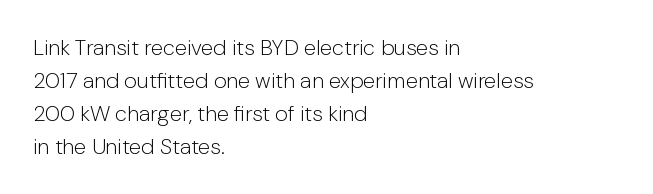
The image shows 22 px text type, upright; set left-aligned, normal line spacing (1.5x), normal letter spacing, not underlined.
